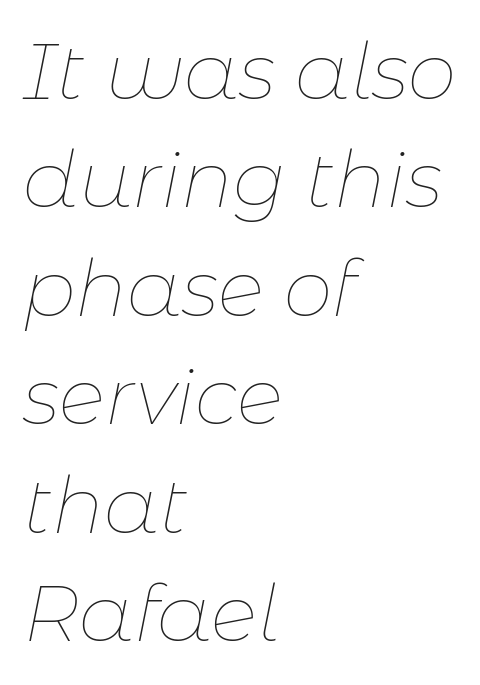
Q: Is the text bold? A: No.
Q: Is the text italic (slanted)? A: Yes, it leans right by about 11 degrees.
Q: Is the text underlined? A: No.
Q: How is the paragraph aligned? A: Left-aligned.
Q: Is the spacing between letters normal or unusually wide? A: Normal.
Q: Is the spacing between lines tight, normal or loose? A: Normal.
Q: Width (condensed, normal, or wide)? A: Normal.
Q: Stroke contrast? A: Low.
Q: x-height? A: Medium.
Q: Monospaced? A: No.
